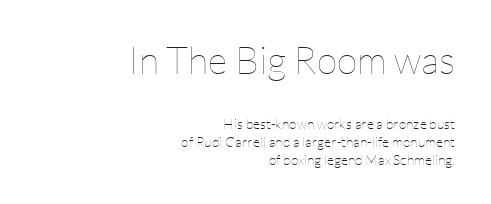
{"italic": "no", "bold": "no", "weight": "thin", "width": "normal", "stroke_contrast": "low", "x_height": "medium", "monospaced": "no", "underline": "no", "align": "right", "line_spacing": "normal", "line_spacing_ratio": 1.28, "letter_spacing": "normal", "letter_spacing_em": 0.0, "larger_block": "first", "size_ratio": 2.71, "glyph_px": 38}
